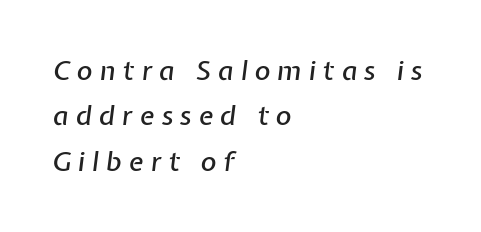
Q: Is the text italic (slanted)? A: Yes, it leans right by about 7 degrees.
Q: Is the text underlined? A: No.
Q: How is the paragraph aligned? A: Left-aligned.
Q: Is the spacing between letters normal or unusually wide? A: Unusually wide.
Q: Is the spacing between lines tight, normal or loose? A: Normal.
